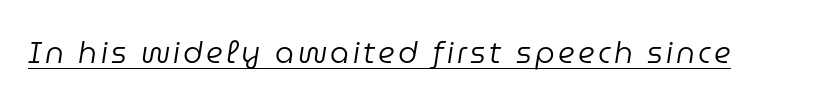
Notice how the stems are inclined rather than vertical — that's the hallmark of italics. A quiet, ordinary-to-light weight characterises the typeface. A baseline rule has been typeset under these characters. Is this a fixed-width face? No — the glyphs have proportional, varying widths.
